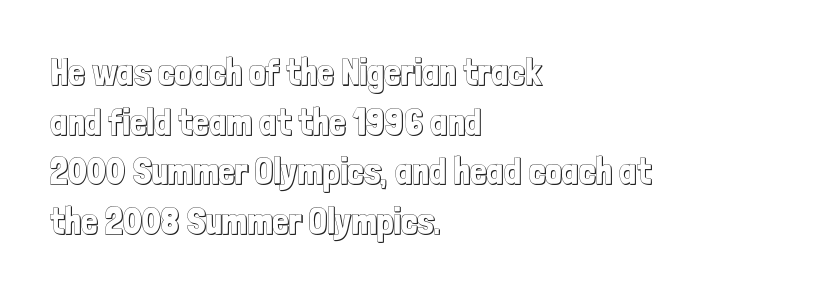
Q: Is the text italic (slanted)? A: No, it is upright.
Q: Is the text underlined? A: No.
Q: How is the paragraph aligned? A: Left-aligned.
Q: Is the spacing between letters normal or unusually wide? A: Normal.
Q: Is the spacing between lines tight, normal or loose? A: Normal.
Q: Width (condensed, normal, or wide)? A: Condensed.
Q: x-height? A: Medium.
Q: Monospaced? A: No.
